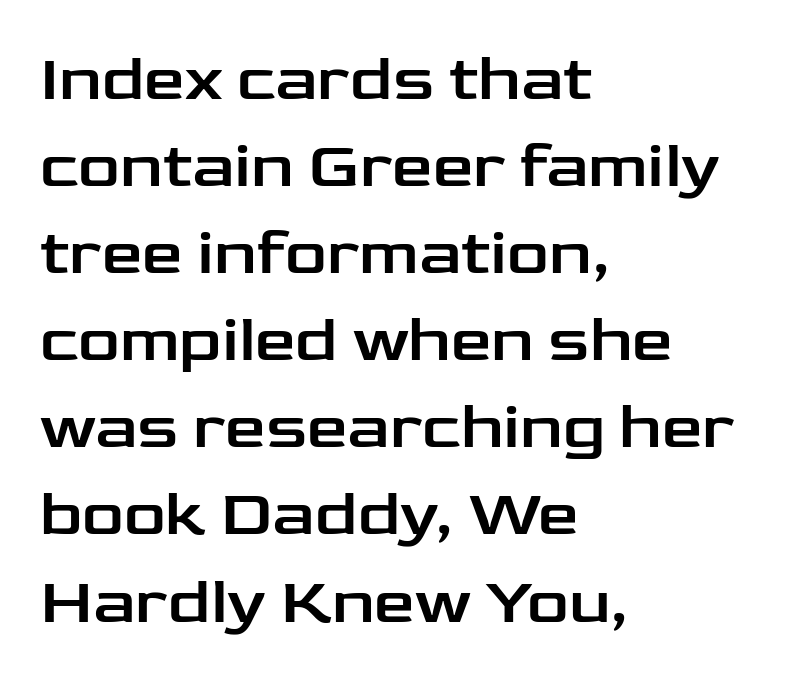
{"serif": "no", "italic": "no", "width": "wide", "stroke_contrast": "low", "x_height": "medium", "monospaced": "no", "underline": "no", "align": "left", "line_spacing": "normal", "line_spacing_ratio": 1.34, "letter_spacing": "normal", "letter_spacing_em": 0.0, "glyph_px": 65}
